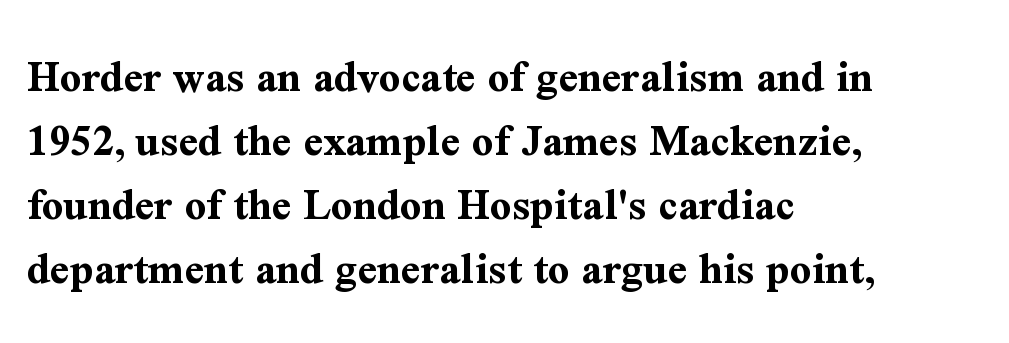
The paragraph has a hard left edge and a soft right edge. Notice how descenders clear the ascenders below comfortably — that's standard leading. Honestly, the letter spacing is just normal — you wouldn't notice it. The face used here is proportionally spaced, like ordinary book or web type. Descender tails drop into unmarked territory. Characters remain perfectly vertical along every line.
